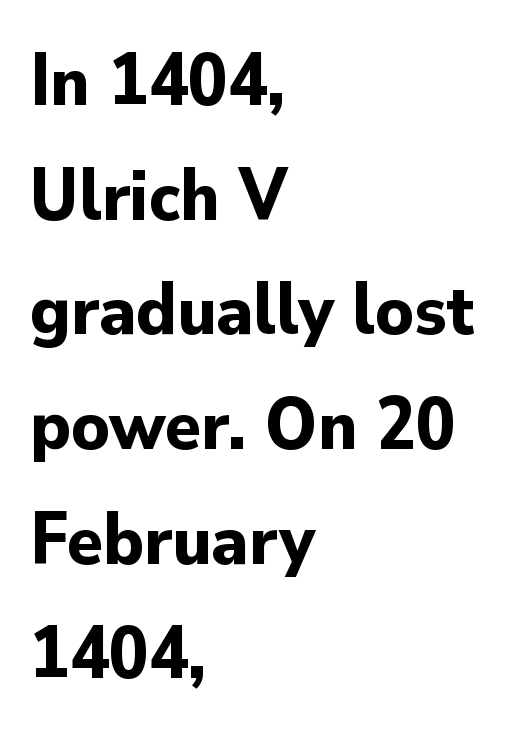
The font's upright variant was chosen for this text. The rendering shows plain stroke endings on the letterforms — a sans-serif design. This rendering features lettering with no underline. These lines are rendered in a variable-pitch font. Regarding leading, the lines here are spaced in the standard way.
